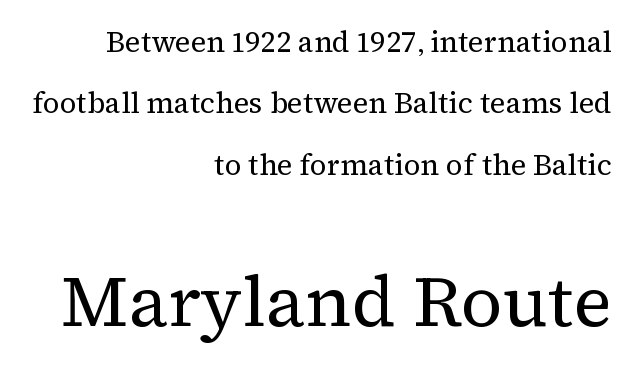
{"serif": "yes", "italic": "no", "bold": "no", "weight": "regular", "width": "normal", "stroke_contrast": "medium", "x_height": "medium", "monospaced": "no", "underline": "no", "align": "right", "line_spacing": "loose", "line_spacing_ratio": 2.12, "letter_spacing": "normal", "letter_spacing_em": 0.0, "larger_block": "second", "size_ratio": 2.48, "glyph_px": 72}
